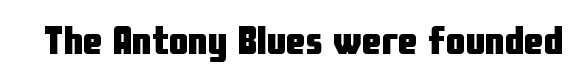
This rendering features lettering with no underline. In terms of weight, the rendering is a true, heavy bold. These lines are rendered in a variable-pitch font. Caption: standard tracking, unaltered.
